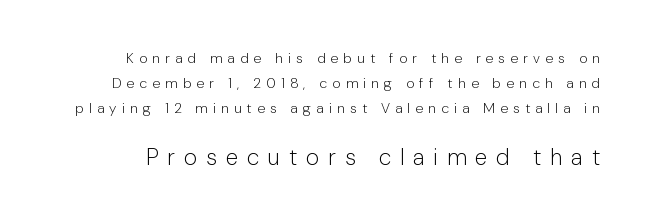
The image shows 23 px text type, upright; set line spacing 1.77x, unusually wide letter spacing (+0.38 em), not underlined; the second (bottom) block is 1.64x larger.
